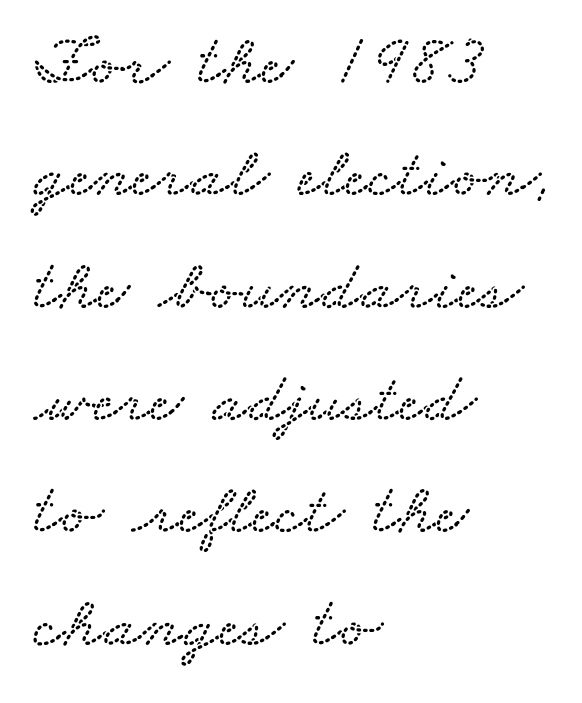
Q: Is the text underlined? A: No.
Q: How is the paragraph aligned? A: Left-aligned.
Q: Is the spacing between letters normal or unusually wide? A: Normal.
Q: Is the spacing between lines tight, normal or loose? A: Normal.
Q: Width (condensed, normal, or wide)? A: Wide.
Q: Stroke contrast? A: Low.
Q: x-height? A: Small.
Q: Monospaced? A: No.
